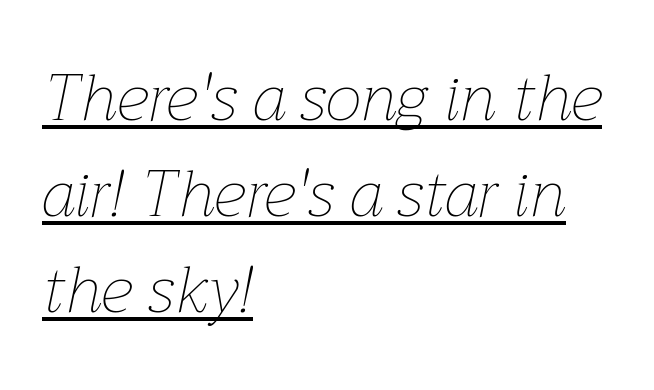
Weight: in the light-to-regular range. The typesetter has applied underlining to the passage shown. The gaps between neighbouring characters are ordinary and unremarkable. Every row of glyphs begins at an identical x-position on the left. Slanted lettering throughout. Horizontal bands of white between lines are of average thickness.
